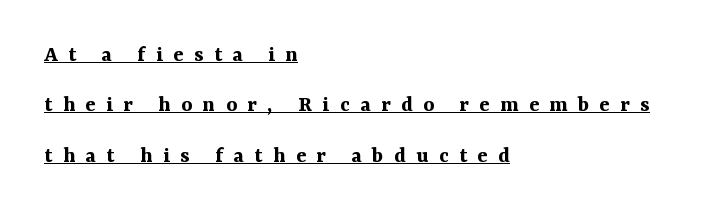
Q: Is the text bold? A: Yes.
Q: Is the text italic (slanted)? A: No, it is upright.
Q: Is the text underlined? A: Yes.
Q: How is the paragraph aligned? A: Left-aligned.
Q: Is the spacing between letters normal or unusually wide? A: Unusually wide.
Q: Is the spacing between lines tight, normal or loose? A: Loose.
